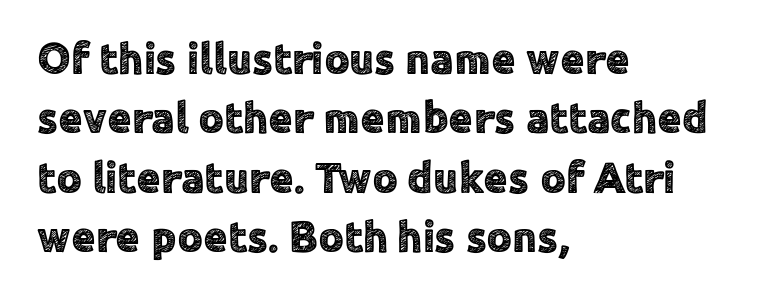
{"serif": "no", "italic": "no", "width": "normal", "x_height": "medium", "monospaced": "no", "underline": "no", "align": "left", "line_spacing": "normal", "line_spacing_ratio": 1.35, "letter_spacing": "normal", "letter_spacing_em": 0.0, "glyph_px": 44}
